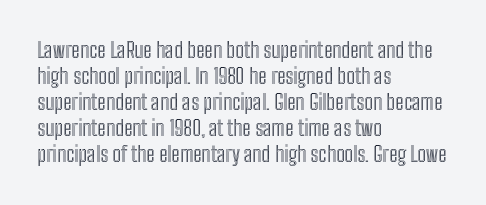
{"italic": "no", "underline": "no", "align": "left", "line_spacing_ratio": 1.24, "letter_spacing": "normal", "letter_spacing_em": 0.0, "glyph_px": 21}
